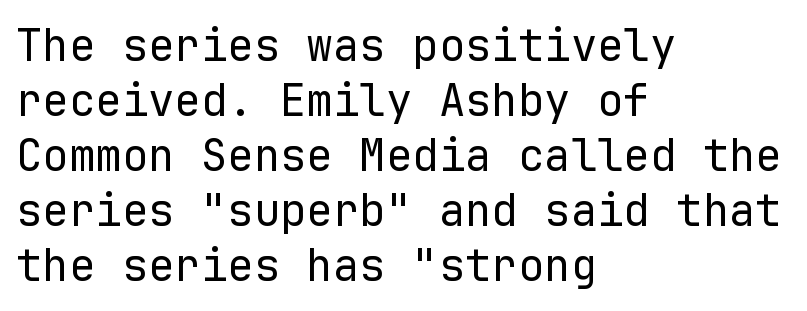
The image shows 44 px regular-weight sans-serif type, upright, monospaced; set left-aligned, normal line spacing (1.25x), normal letter spacing, not underlined; low stroke contrast and a medium x-height.
